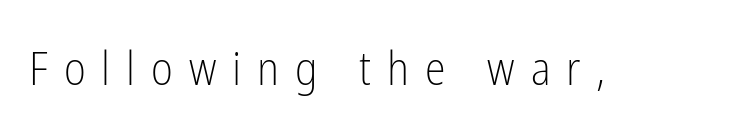
{"serif": "no", "italic": "no", "bold": "no", "weight": "light", "width": "condensed", "stroke_contrast": "low", "x_height": "medium", "monospaced": "no", "underline": "no", "letter_spacing": "wide", "letter_spacing_em": 0.34, "glyph_px": 47}
